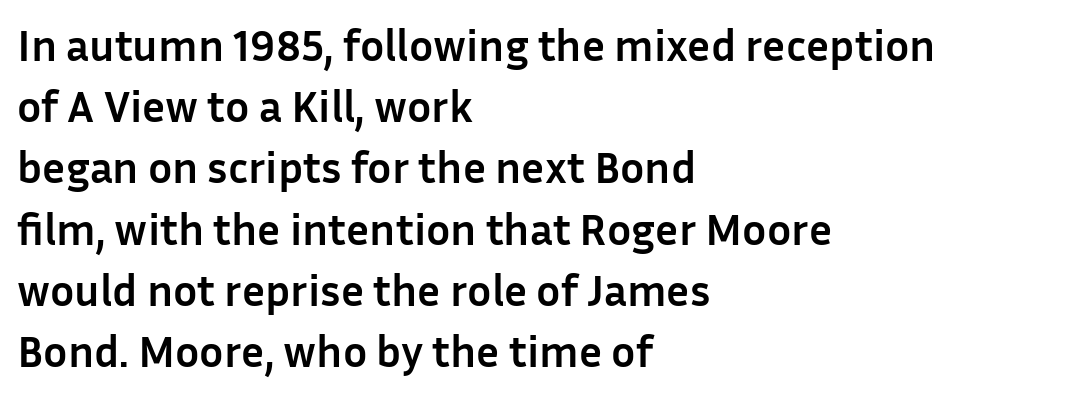
Q: Is the text bold? A: Yes.
Q: Is the text italic (slanted)? A: No, it is upright.
Q: Is the typeface a serif or a sans-serif typeface? A: Sans-serif.
Q: Is the text underlined? A: No.
Q: How is the paragraph aligned? A: Left-aligned.
Q: Is the spacing between letters normal or unusually wide? A: Normal.
Q: Is the spacing between lines tight, normal or loose? A: Normal.
Q: Width (condensed, normal, or wide)? A: Normal.
Q: Stroke contrast? A: Low.
Q: x-height? A: Medium.
Q: Monospaced? A: No.
